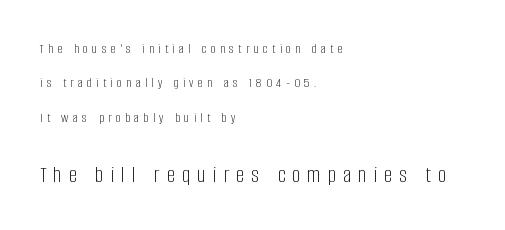
The image shows 23 px text type, upright; set left-aligned, loose line spacing (2.45x), unusually wide letter spacing (+0.31 em), not underlined; the second (bottom) block is 1.64x larger.
